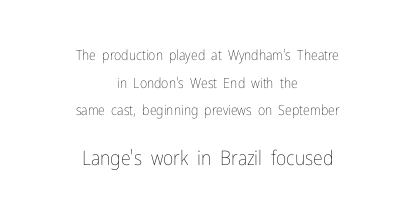
Q: Is the text bold? A: No.
Q: Is the text italic (slanted)? A: No, it is upright.
Q: Is the text underlined? A: No.
Q: How is the paragraph aligned? A: Centered.
Q: Is the spacing between letters normal or unusually wide? A: Normal.
Q: Is the spacing between lines tight, normal or loose? A: Loose.
Q: Which block of text is set in a larger size, the first (top) or the second (bottom)? A: The second (bottom) one.
